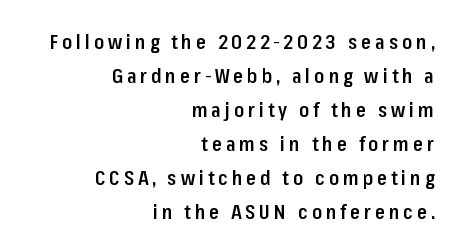
Students, observe: this is what conventionally led text looks like. Strokes here are thickened, but only to semibold level. Characters follow at a spacing far wider than the type designer built in. Characters remain perfectly vertical along every line. Decoration check: the copy has no underline. The lines are quadded right.
